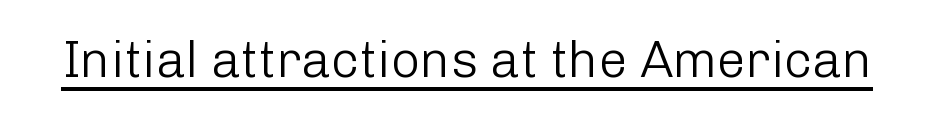
The image shows 51 px light sans-serif type, upright; set normal letter spacing, underlined; low stroke contrast and a medium x-height.
